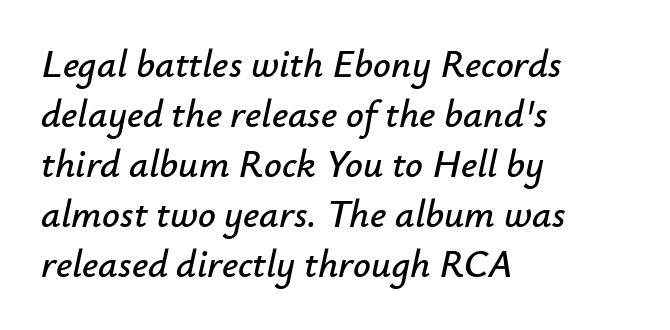
The image shows 39 px text type, italic (leaning right); set left-aligned, normal line spacing (1.28x), normal letter spacing, not underlined; low stroke contrast and a small x-height.
